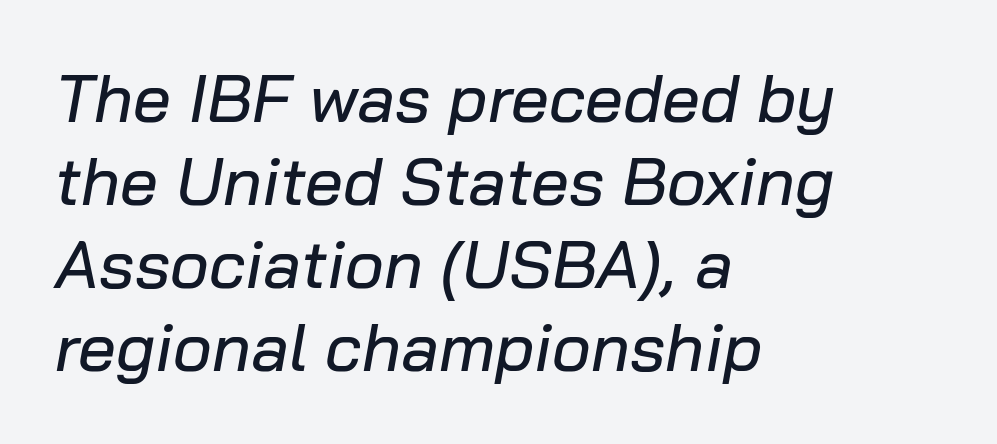
{"italic": "yes", "lean": "right", "slant_degrees": 10, "width": "normal", "stroke_contrast": "low", "x_height": "medium", "monospaced": "no", "underline": "no", "align": "left", "line_spacing_ratio": 1.24, "letter_spacing": "normal", "letter_spacing_em": 0.0, "glyph_px": 67}
